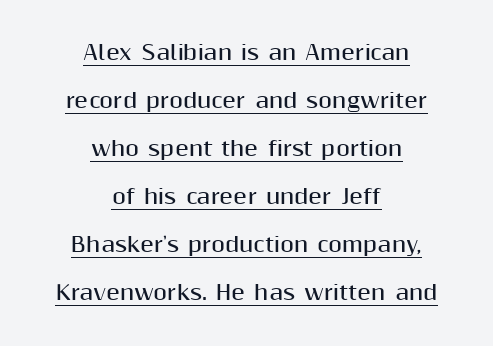
The image shows 20 px bold type, upright; set centered, loose line spacing (2.4x), normal letter spacing, underlined.
